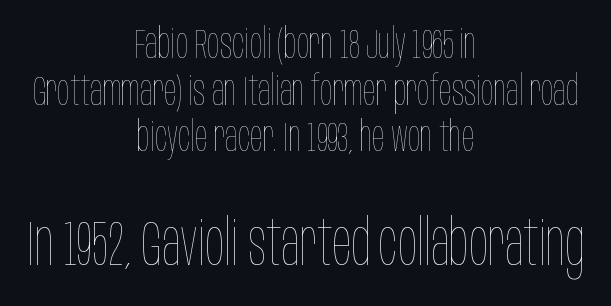
The image shows 63 px thin, condensed type, upright; set centered, tight line spacing (1.11x), normal letter spacing, not underlined; the second (bottom) block is 1.5x larger; low stroke contrast and a large x-height.
